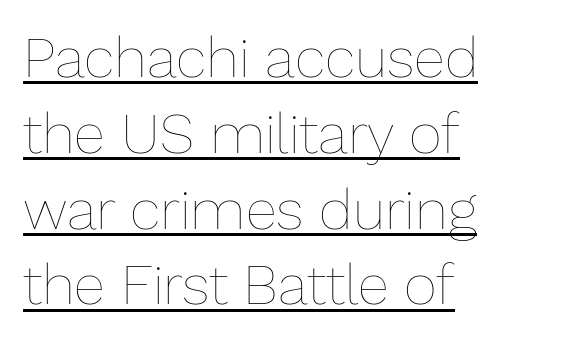
The image shows 57 px thin type, upright; set left-aligned, normal line spacing (1.33x), normal letter spacing, underlined; low stroke contrast and a medium x-height.
